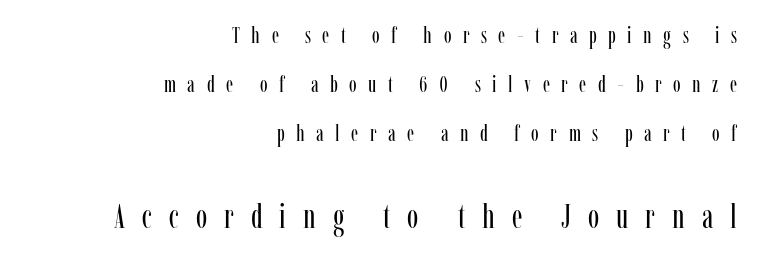
The image shows 34 px regular-weight, condensed serif type, upright; set right-aligned, loose line spacing (2.13x), unusually wide letter spacing (+0.5 em), not underlined; the second (bottom) block is 1.48x larger; low stroke contrast and a medium x-height.
